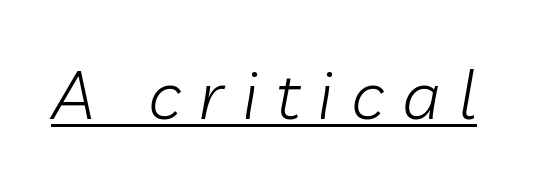
{"italic": "yes", "lean": "right", "slant_degrees": 10, "bold": "no", "weight": "light", "width": "normal", "stroke_contrast": "low", "x_height": "medium", "monospaced": "no", "underline": "yes", "letter_spacing": "wide", "letter_spacing_em": 0.28, "glyph_px": 67}
